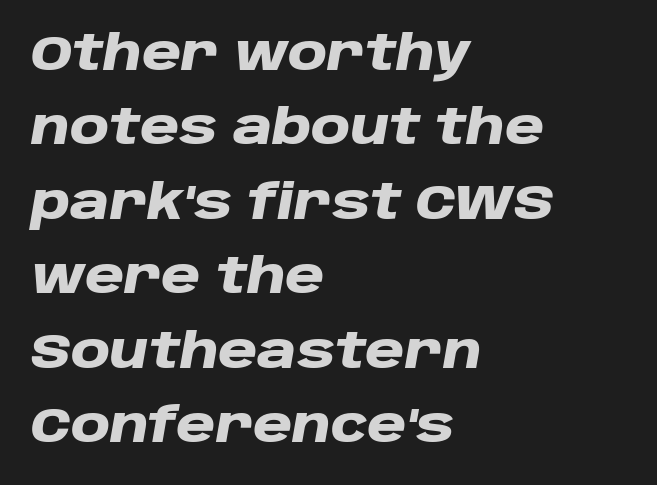
Q: Is the text bold? A: Yes.
Q: Is the text italic (slanted)? A: Yes, it leans right by about 10 degrees.
Q: Is the text underlined? A: No.
Q: How is the paragraph aligned? A: Left-aligned.
Q: Is the spacing between letters normal or unusually wide? A: Normal.
Q: Is the spacing between lines tight, normal or loose? A: Normal.
Q: Width (condensed, normal, or wide)? A: Wide.
Q: Stroke contrast? A: Low.
Q: x-height? A: Large.
Q: Monospaced? A: No.
